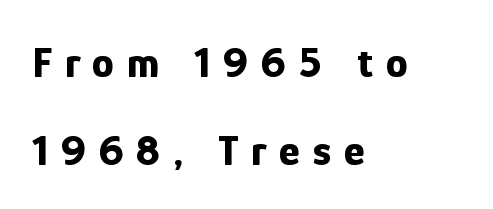
Q: Is the text bold? A: Yes.
Q: Is the text italic (slanted)? A: No, it is upright.
Q: Is the typeface a serif or a sans-serif typeface? A: Sans-serif.
Q: Is the text underlined? A: No.
Q: How is the paragraph aligned? A: Left-aligned.
Q: Is the spacing between letters normal or unusually wide? A: Unusually wide.
Q: Is the spacing between lines tight, normal or loose? A: Loose.
Q: Width (condensed, normal, or wide)? A: Condensed.
Q: Stroke contrast? A: Low.
Q: x-height? A: Medium.
Q: Monospaced? A: No.
